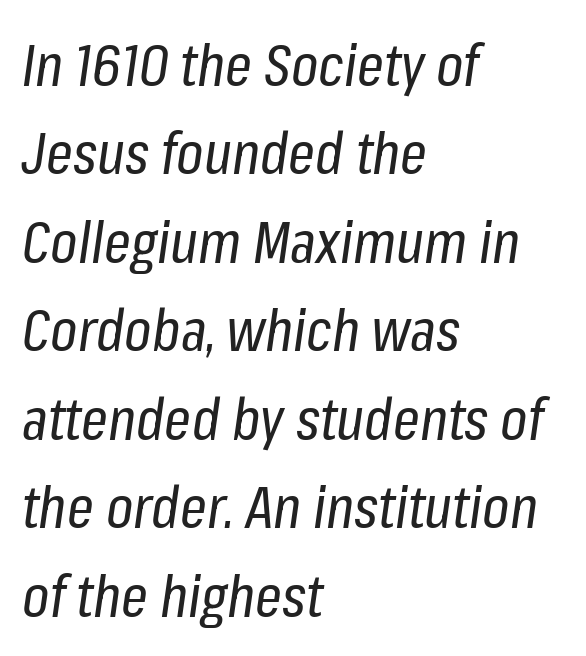
This sample has the flowing, uneven cadence of proportional lettering. Line beginnings align vertically; line endings do not. This reads as an unemphasized weight, regular at the heaviest. How would I describe the line gaps? Plain and ordinary. Tracking value appears to be zero — textbook default spacing.
